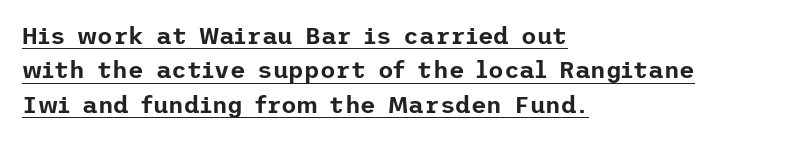
Upright lettering throughout. This rendering leaves character spacing at its baseline value. The vertical gap from one line to the next is medium. The paragraph has a hard left edge and a soft right edge. In designer terms, the underline attribute is active on this setting.
